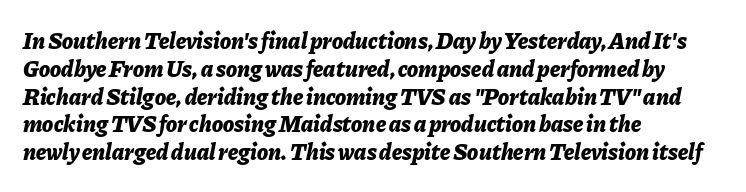
{"italic": "yes", "lean": "right", "slant_degrees": 11, "bold": "yes", "underline": "no", "align": "left", "line_spacing_ratio": 1.21, "letter_spacing": "normal", "letter_spacing_em": 0.0, "glyph_px": 23}
